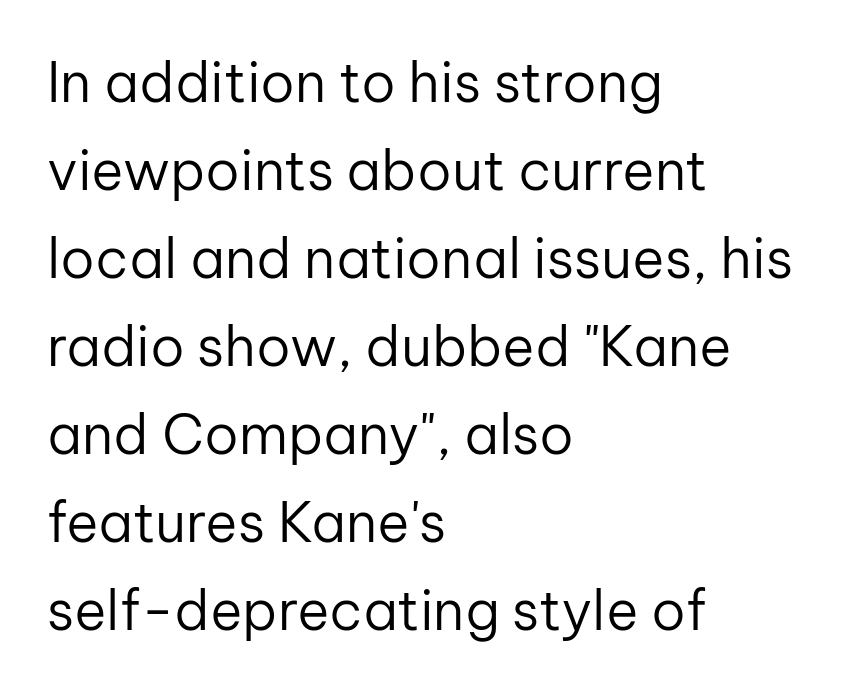
The image shows 55 px regular-weight sans-serif type, upright; set left-aligned, normal line spacing (1.6x), normal letter spacing, not underlined; low stroke contrast and a medium x-height.
